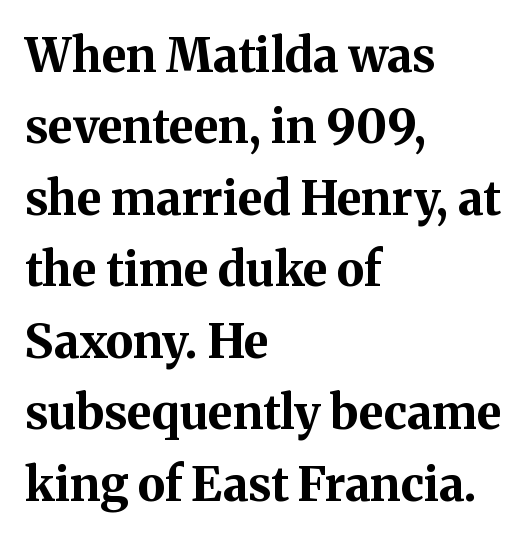
The strip under each line holds only bare page. Caption: bold face, heavy strokes. This sample uses plain, unmodified letter spacing. Characters remain perfectly vertical along every line. Typeset ragged right — the left edge is the straight one.
